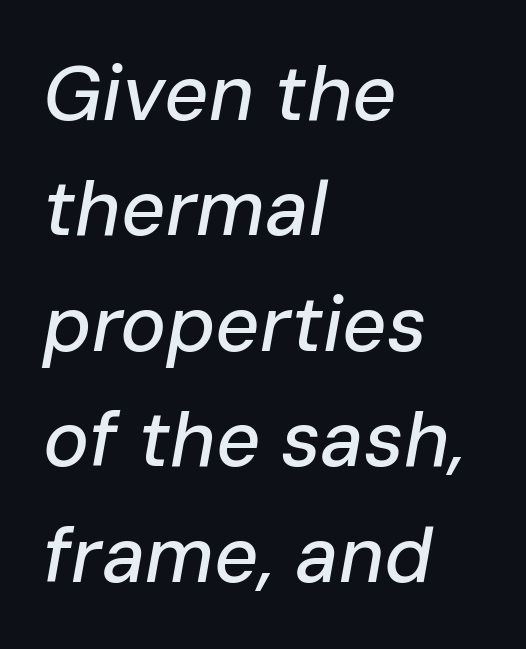
The image shows 77 px text type, italic (leaning right); set left-aligned, normal line spacing (1.5x), normal letter spacing, not underlined; low stroke contrast and a medium x-height.
